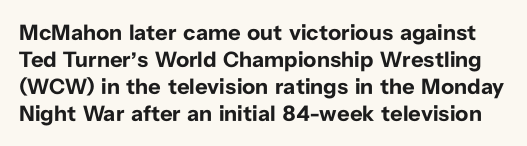
Strong, thick strokes mark this as bold type. Standard letterfit; no display-style spreading of the glyphs. The space directly below the letters is spotless. Every stem runs plumb, perpendicular to the baseline.
